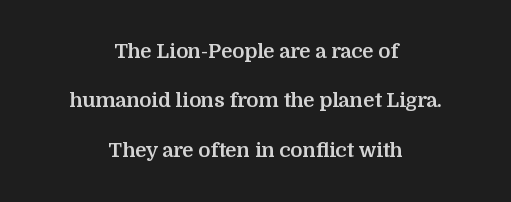
Q: Is the text bold? A: Yes.
Q: Is the text italic (slanted)? A: No, it is upright.
Q: Is the text underlined? A: No.
Q: How is the paragraph aligned? A: Centered.
Q: Is the spacing between letters normal or unusually wide? A: Normal.
Q: Is the spacing between lines tight, normal or loose? A: Loose.
